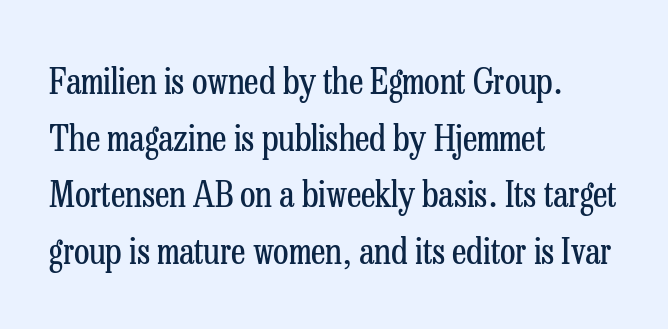
To sum up the face: it has serifs. The cut favours lightness, reaching ordinary text weight at its darkest. Proportional: the letters do not fall into vertical columns. One glance says typical: line gaps are just what's usual. Honestly, the letter spacing is just normal — you wouldn't notice it.
